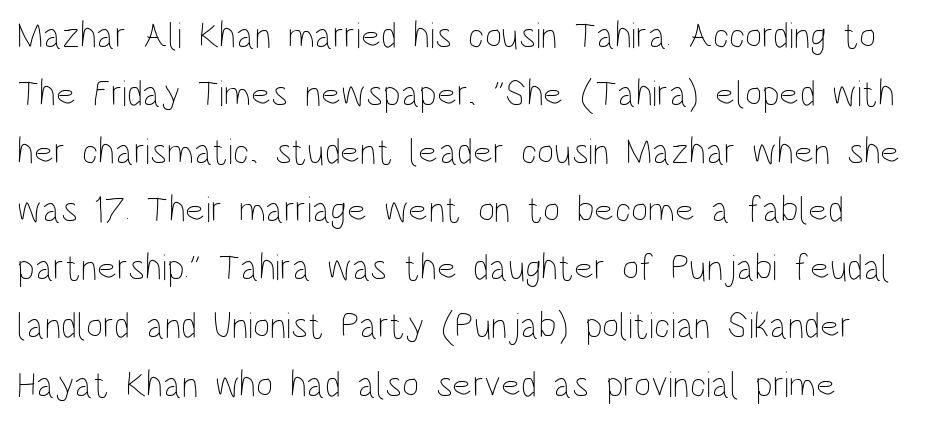
{"italic": "no", "bold": "no", "weight": "thin", "width": "condensed", "stroke_contrast": "low", "x_height": "large", "monospaced": "no", "underline": "no", "line_spacing": "normal", "line_spacing_ratio": 1.57, "letter_spacing": "normal", "letter_spacing_em": 0.0, "glyph_px": 37}
